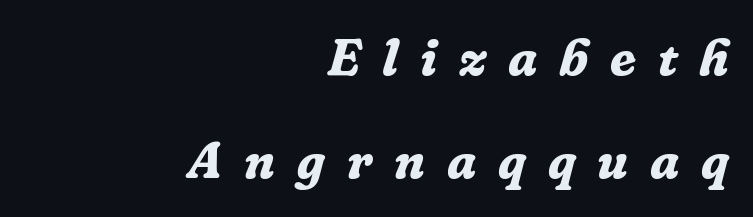
Q: Is the text bold? A: Yes.
Q: Is the text italic (slanted)? A: Yes, it leans right by about 16 degrees.
Q: Is the typeface a serif or a sans-serif typeface? A: Serif.
Q: Is the text underlined? A: No.
Q: How is the paragraph aligned? A: Right-aligned.
Q: Is the spacing between letters normal or unusually wide? A: Unusually wide.
Q: Is the spacing between lines tight, normal or loose? A: Loose.
Q: Width (condensed, normal, or wide)? A: Normal.
Q: Stroke contrast? A: Low.
Q: x-height? A: Medium.
Q: Monospaced? A: No.
